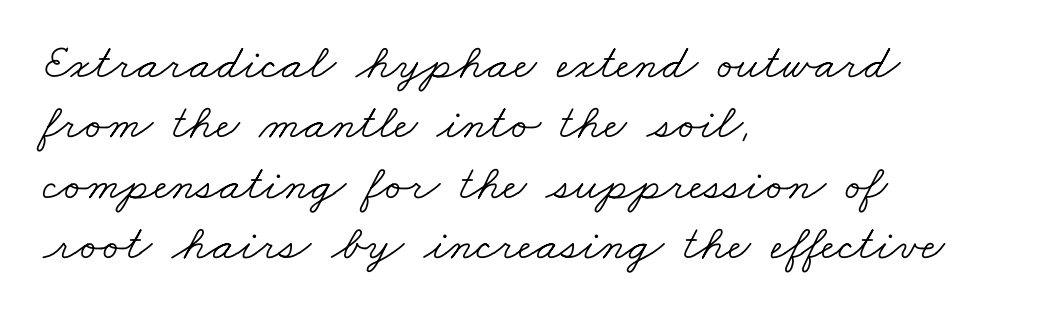
Q: Is the text bold? A: No.
Q: Is the typeface a serif or a sans-serif typeface? A: Serif.
Q: Is the text underlined? A: No.
Q: How is the paragraph aligned? A: Left-aligned.
Q: Is the spacing between letters normal or unusually wide? A: Normal.
Q: Width (condensed, normal, or wide)? A: Wide.
Q: Stroke contrast? A: Low.
Q: x-height? A: Small.
Q: Monospaced? A: No.
